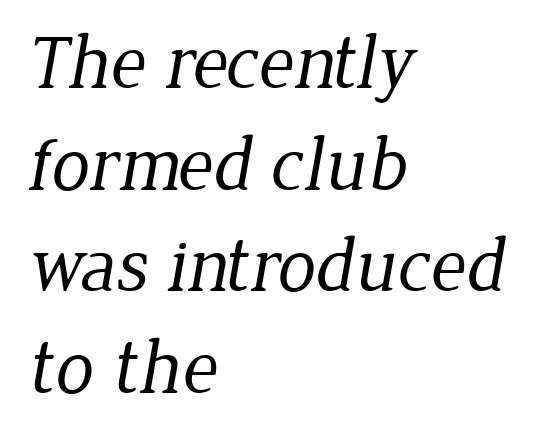
{"serif": "yes", "bold": "no", "weight": "regular", "width": "normal", "stroke_contrast": "low", "x_height": "medium", "monospaced": "no", "underline": "no", "align": "left", "line_spacing": "normal", "line_spacing_ratio": 1.32, "letter_spacing": "normal", "letter_spacing_em": 0.0, "glyph_px": 77}
